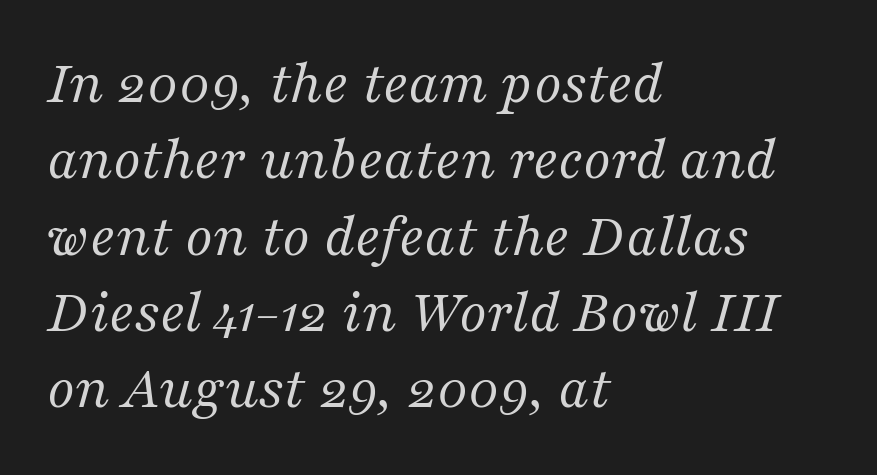
The image shows 62 px regular-weight serif type, italic (leaning right); set left-aligned, line spacing 1.23x, normal letter spacing, not underlined; medium stroke contrast and a medium x-height.
